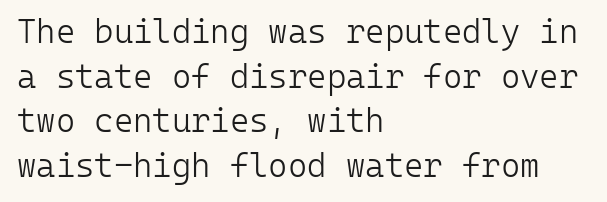
The image shows 33 px light sans-serif type, upright, monospaced; set left-aligned, normal line spacing (1.35x), normal letter spacing, not underlined; low stroke contrast and a medium x-height.
